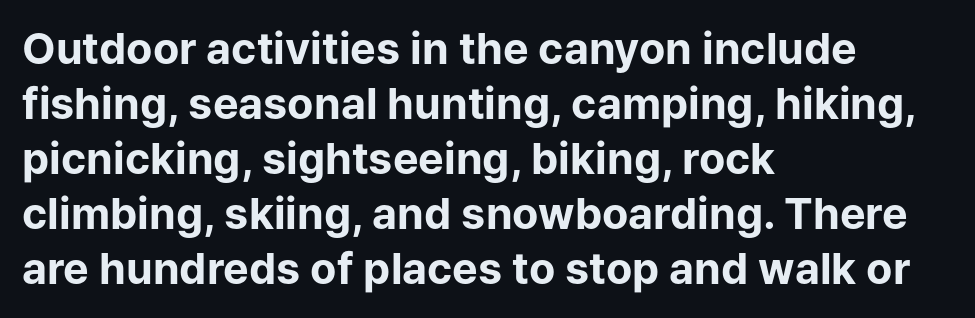
Q: Is the text bold? A: Yes.
Q: Is the text italic (slanted)? A: No, it is upright.
Q: Is the typeface a serif or a sans-serif typeface? A: Sans-serif.
Q: Is the text underlined? A: No.
Q: How is the paragraph aligned? A: Left-aligned.
Q: Is the spacing between letters normal or unusually wide? A: Normal.
Q: Is the spacing between lines tight, normal or loose? A: Normal.
Q: Width (condensed, normal, or wide)? A: Normal.
Q: Stroke contrast? A: Low.
Q: x-height? A: Medium.
Q: Monospaced? A: No.
